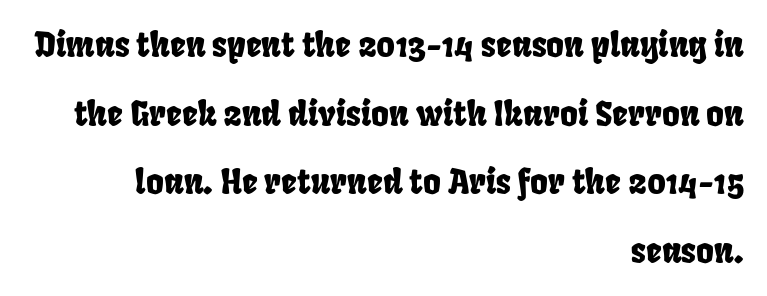
A typesetter would call this zero additional tracking. Rule under the text: the space is simply empty. Proportional: the letters do not fall into vertical columns. The rag falls on the left side of this text block. The line-height multiplier appears high, well above default. Letterform terminals end flat and unadorned throughout the passage.
